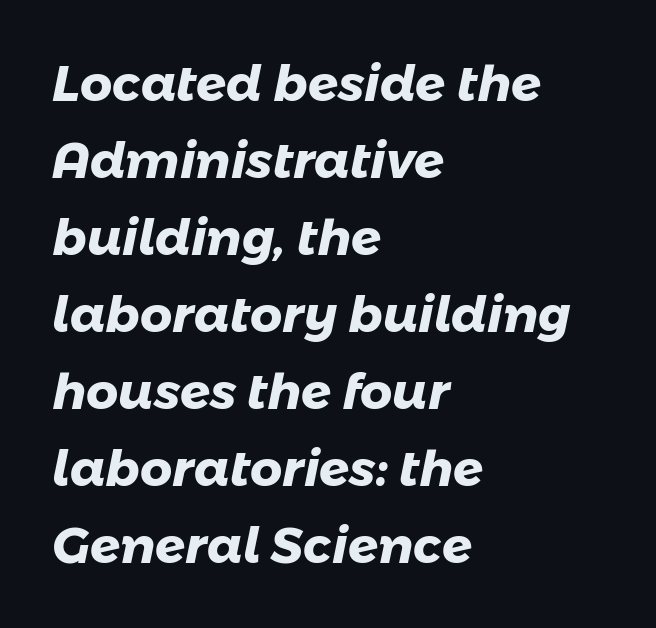
These lines are rendered in a variable-pitch font. The passage shown stacks its lines at a standard gap. Is this a sans? Yes — the strokes have no serifs. Alignment: flush left. Is the letter spacing exaggerated? No — it looks like the ordinary default.
